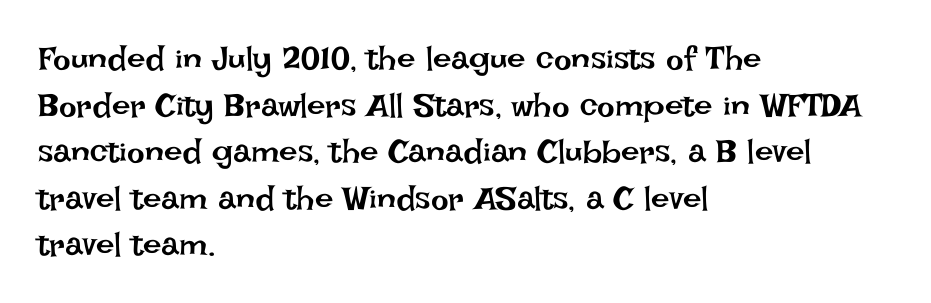
Q: Is the text bold? A: No.
Q: Is the text italic (slanted)? A: No, it is upright.
Q: Is the text underlined? A: No.
Q: How is the paragraph aligned? A: Left-aligned.
Q: Is the spacing between letters normal or unusually wide? A: Normal.
Q: Is the spacing between lines tight, normal or loose? A: Normal.
Q: Width (condensed, normal, or wide)? A: Normal.
Q: Stroke contrast? A: Low.
Q: x-height? A: Large.
Q: Monospaced? A: No.
